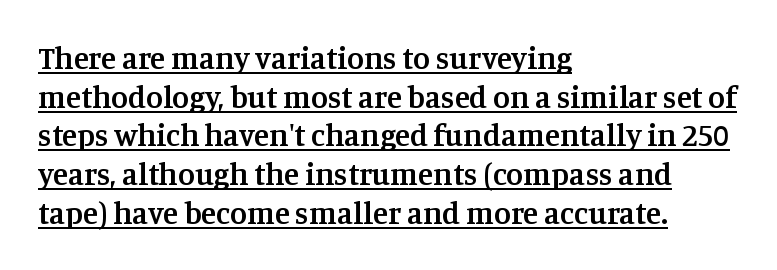
Q: Is the text bold? A: Semi-bold.
Q: Is the text italic (slanted)? A: No, it is upright.
Q: Is the typeface a serif or a sans-serif typeface? A: Serif.
Q: Is the text underlined? A: Yes.
Q: How is the paragraph aligned? A: Left-aligned.
Q: Is the spacing between letters normal or unusually wide? A: Normal.
Q: Is the spacing between lines tight, normal or loose? A: Normal.
Q: Width (condensed, normal, or wide)? A: Normal.
Q: Stroke contrast? A: Medium.
Q: x-height? A: Large.
Q: Monospaced? A: No.
